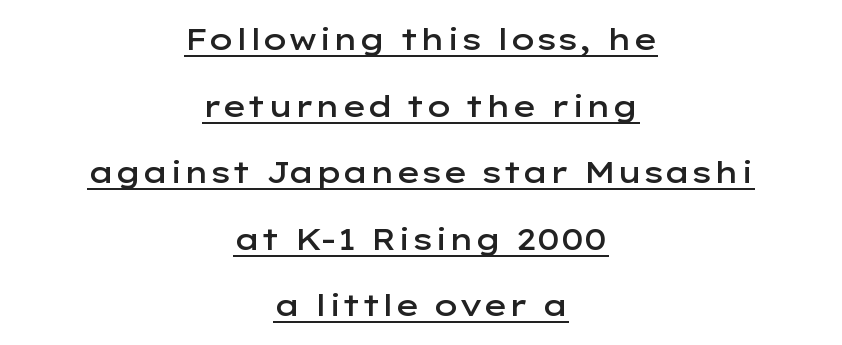
{"serif": "no", "italic": "no", "bold": "semi", "weight": "semibold", "width": "wide", "stroke_contrast": "low", "x_height": "medium", "monospaced": "no", "underline": "yes", "align": "center", "line_spacing": "loose", "line_spacing_ratio": 2.22, "letter_spacing": "normal", "letter_spacing_em": 0.0, "glyph_px": 30}
